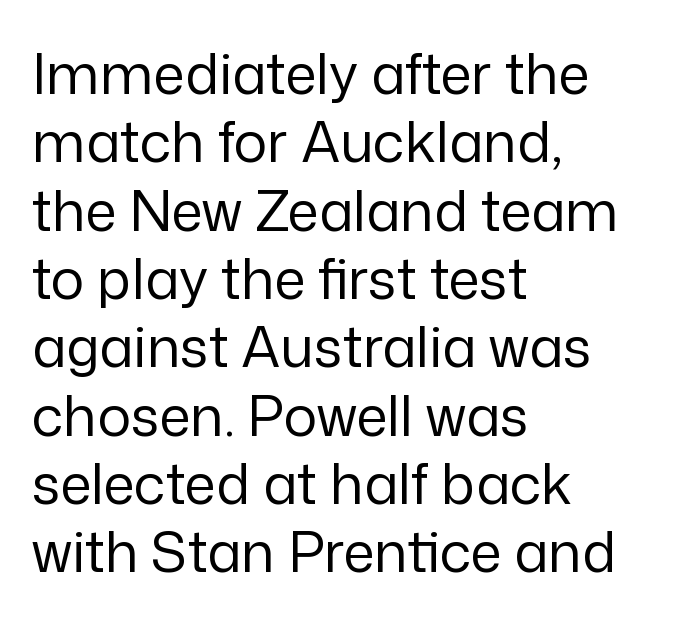
{"serif": "no", "italic": "no", "bold": "no", "weight": "regular", "width": "normal", "stroke_contrast": "low", "x_height": "medium", "monospaced": "no", "underline": "no", "align": "left", "line_spacing_ratio": 1.22, "letter_spacing": "normal", "letter_spacing_em": 0.0, "glyph_px": 56}
